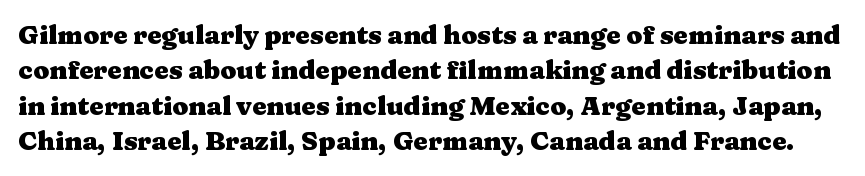
{"italic": "no", "bold": "yes", "underline": "no", "line_spacing": "normal", "line_spacing_ratio": 1.36, "letter_spacing": "normal", "letter_spacing_em": 0.0, "glyph_px": 26}
